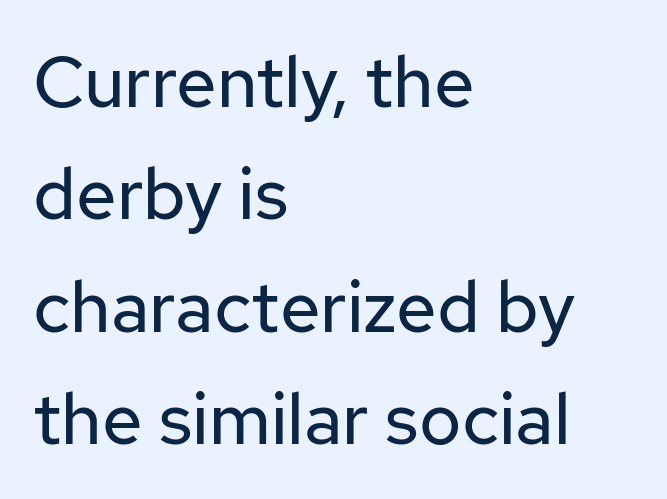
{"serif": "no", "italic": "no", "bold": "no", "weight": "regular", "width": "normal", "stroke_contrast": "low", "x_height": "medium", "monospaced": "no", "underline": "no", "align": "left", "line_spacing": "normal", "line_spacing_ratio": 1.56, "letter_spacing": "normal", "letter_spacing_em": 0.0, "glyph_px": 72}
